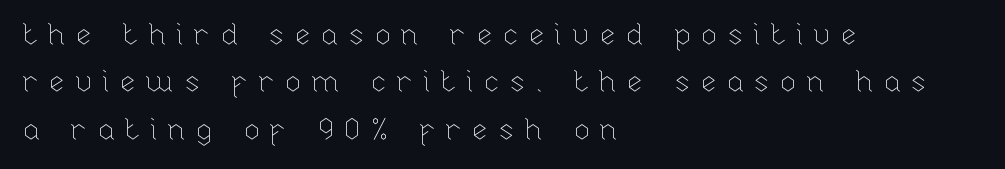
{"italic": "no", "bold": "no", "weight": "thin", "width": "normal", "stroke_contrast": "low", "x_height": "medium", "monospaced": "no", "underline": "no", "align": "left", "line_spacing": "normal", "line_spacing_ratio": 1.58, "letter_spacing": "wide", "letter_spacing_em": 0.31, "glyph_px": 30}
